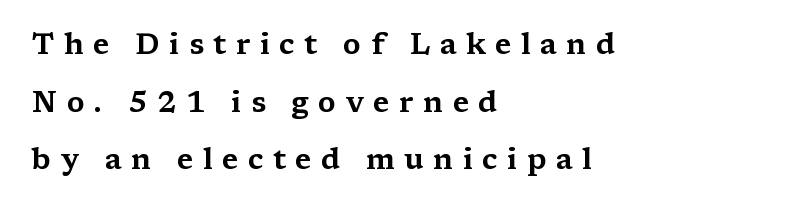
Short note: letters widely spaced. Old-style or modern, the face here clearly has serifs. The line-height multiplier appears high, well above default. Note the varied advance widths — an 'i' is clearly narrower than an 'm'. The typography opts for an upright posture over an oblique one.
